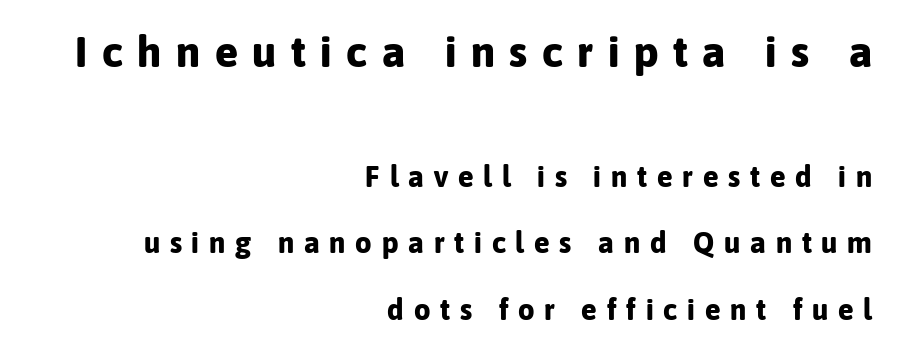
Q: Is the text bold? A: Yes.
Q: Is the text italic (slanted)? A: No, it is upright.
Q: Is the typeface a serif or a sans-serif typeface? A: Sans-serif.
Q: Is the text underlined? A: No.
Q: How is the paragraph aligned? A: Right-aligned.
Q: Is the spacing between letters normal or unusually wide? A: Unusually wide.
Q: Is the spacing between lines tight, normal or loose? A: Loose.
Q: Which block of text is set in a larger size, the first (top) or the second (bottom)? A: The first (top) one.
Q: Width (condensed, normal, or wide)? A: Normal.
Q: Stroke contrast? A: Low.
Q: x-height? A: Medium.
Q: Monospaced? A: No.
